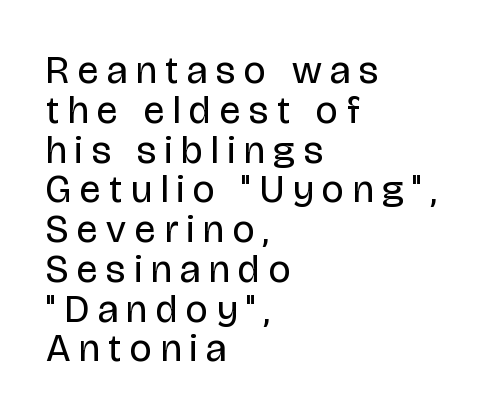
The image shows 39 px regular-weight, condensed sans-serif type, upright; set left-aligned, tight line spacing (1.02x), unusually wide letter spacing (+0.23 em), not underlined; low stroke contrast and a large x-height.
